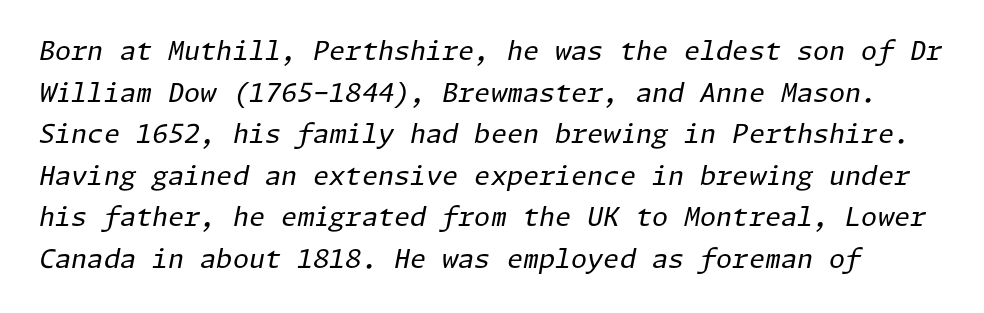
{"italic": "yes", "lean": "right", "slant_degrees": 11, "bold": "no", "underline": "no", "line_spacing": "normal", "line_spacing_ratio": 1.6, "letter_spacing": "normal", "letter_spacing_em": 0.0, "glyph_px": 26}
